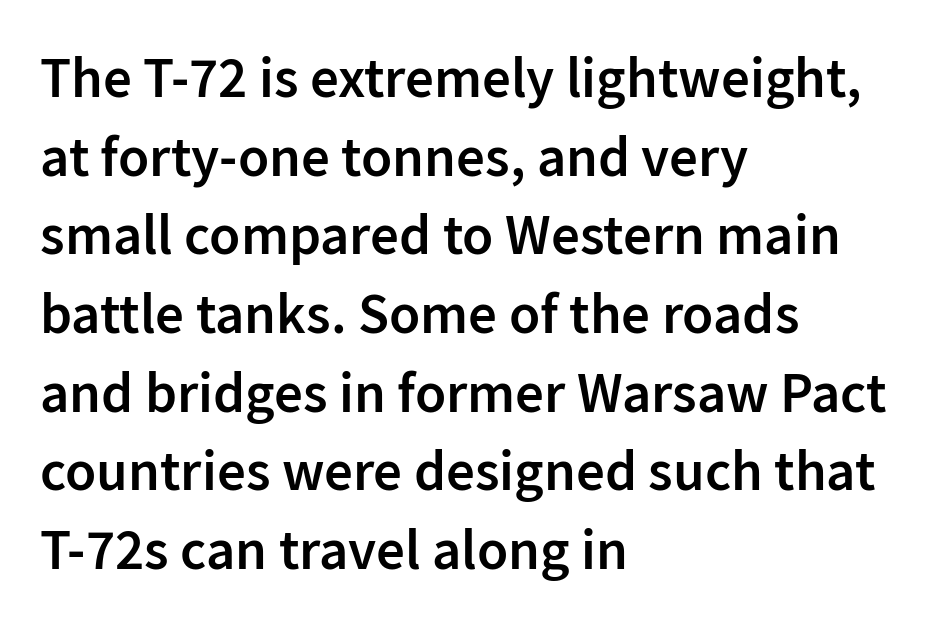
Between one letter and the next there's only the usual sliver of space. The letters carry no serifs — their stems end cleanly without finishing strokes. Proportional: the letters do not fall into vertical columns. Its strokes are somewhat broadened, the hallmark of semibold type.
